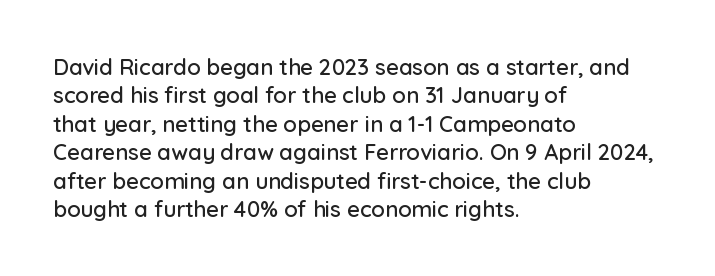
Q: Is the text italic (slanted)? A: No, it is upright.
Q: Is the text underlined? A: No.
Q: How is the paragraph aligned? A: Left-aligned.
Q: Is the spacing between letters normal or unusually wide? A: Normal.
Q: Is the spacing between lines tight, normal or loose? A: Normal.
